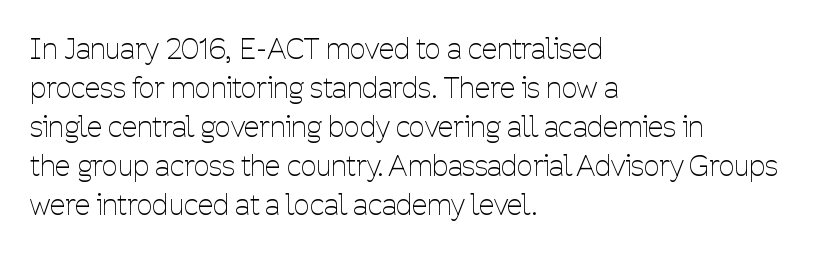
{"serif": "no", "italic": "no", "bold": "no", "weight": "thin", "width": "condensed", "stroke_contrast": "low", "x_height": "medium", "monospaced": "no", "underline": "no", "align": "left", "line_spacing": "normal", "line_spacing_ratio": 1.39, "letter_spacing": "normal", "letter_spacing_em": 0.0, "glyph_px": 28}
